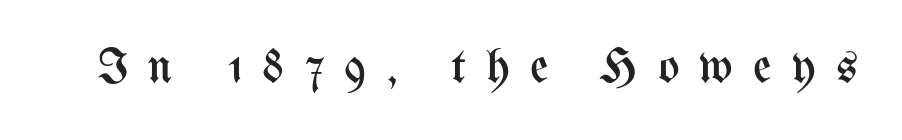
{"italic": "no", "bold": "no", "weight": "regular", "width": "condensed", "stroke_contrast": "medium", "x_height": "medium", "monospaced": "no", "underline": "no", "letter_spacing": "wide", "letter_spacing_em": 0.4, "glyph_px": 50}
